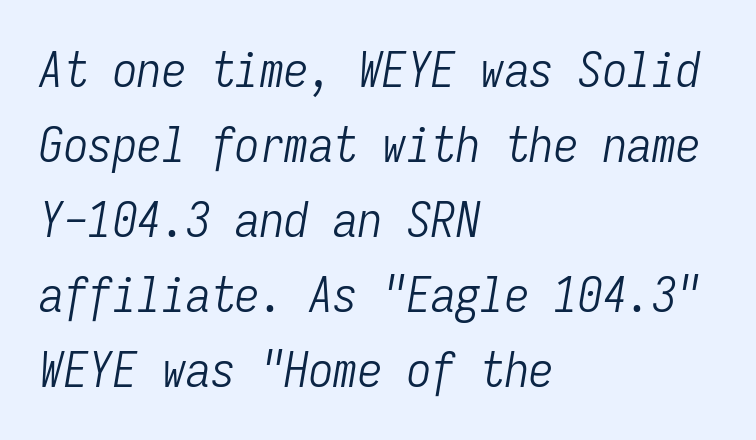
Q: Is the text bold? A: No.
Q: Is the text italic (slanted)? A: Yes, it leans right by about 9 degrees.
Q: Is the text underlined? A: No.
Q: How is the paragraph aligned? A: Left-aligned.
Q: Is the spacing between letters normal or unusually wide? A: Normal.
Q: Is the spacing between lines tight, normal or loose? A: Normal.
Q: Width (condensed, normal, or wide)? A: Condensed.
Q: Stroke contrast? A: Low.
Q: x-height? A: Medium.
Q: Monospaced? A: Yes.
